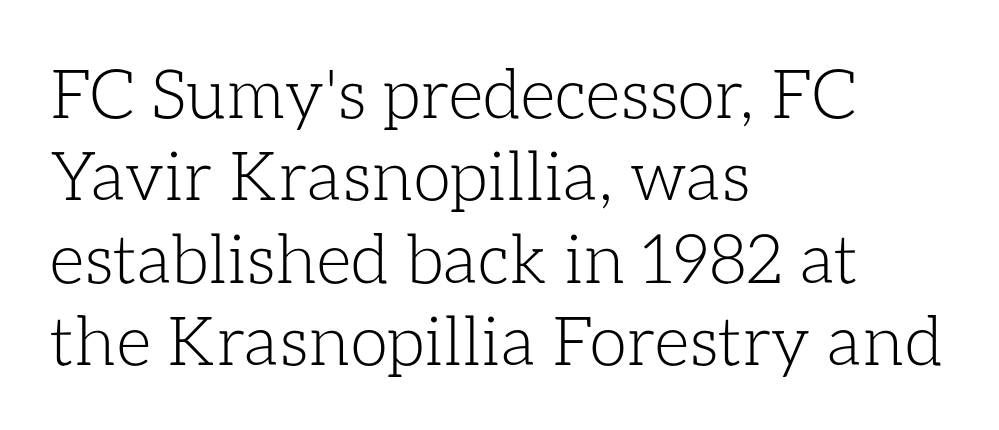
The area under the type is left untouched. Which margin do the lines hug? The left one — the right edge is uneven. Varying glyph widths throughout — classic text-font behaviour. Weight: regular or lighter. Look at the tracking — it's just the regular setting, nothing added. This is roman type, the default non-slanted kind.
